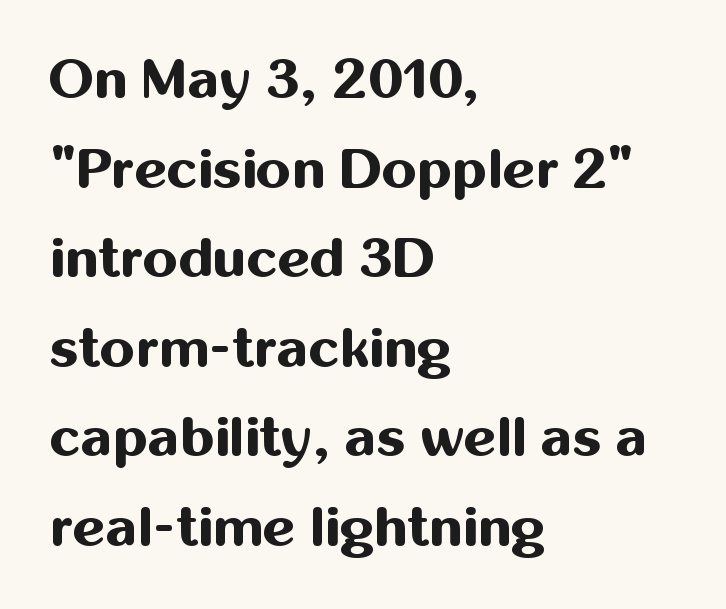
The image shows 56 px bold sans-serif type, upright; set left-aligned, normal line spacing (1.6x), normal letter spacing, not underlined; medium stroke contrast and a medium x-height.
